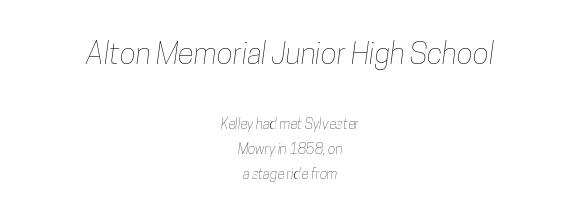
The image shows 30 px condensed type; set centered, line spacing 1.77x, normal letter spacing, not underlined; the first (top) block is 2.14x larger; low stroke contrast and a medium x-height.
